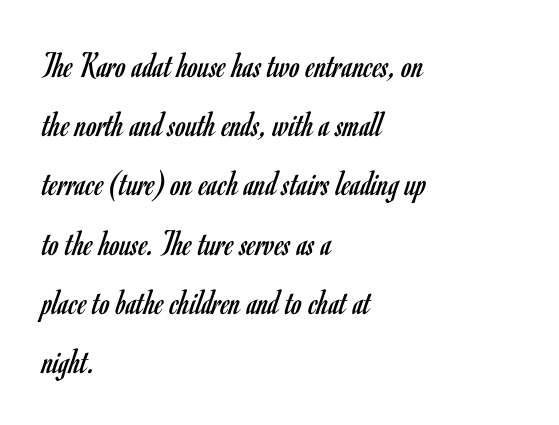
Q: Is the text bold? A: No.
Q: Is the text italic (slanted)? A: Yes.
Q: Is the typeface a serif or a sans-serif typeface? A: Sans-serif.
Q: Is the text underlined? A: No.
Q: How is the paragraph aligned? A: Left-aligned.
Q: Is the spacing between letters normal or unusually wide? A: Normal.
Q: Is the spacing between lines tight, normal or loose? A: Normal.
Q: Width (condensed, normal, or wide)? A: Condensed.
Q: Stroke contrast? A: Low.
Q: x-height? A: Small.
Q: Monospaced? A: No.
